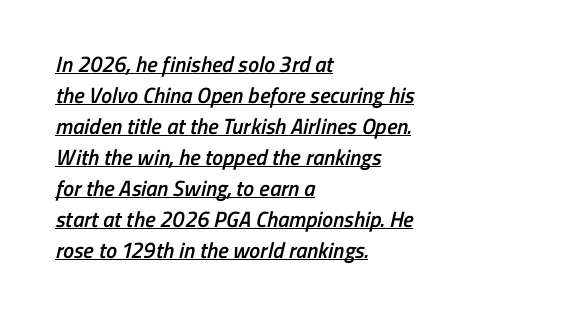
{"bold": "semi", "underline": "yes", "align": "left", "line_spacing": "normal", "line_spacing_ratio": 1.41, "letter_spacing": "normal", "letter_spacing_em": 0.0, "glyph_px": 22}
